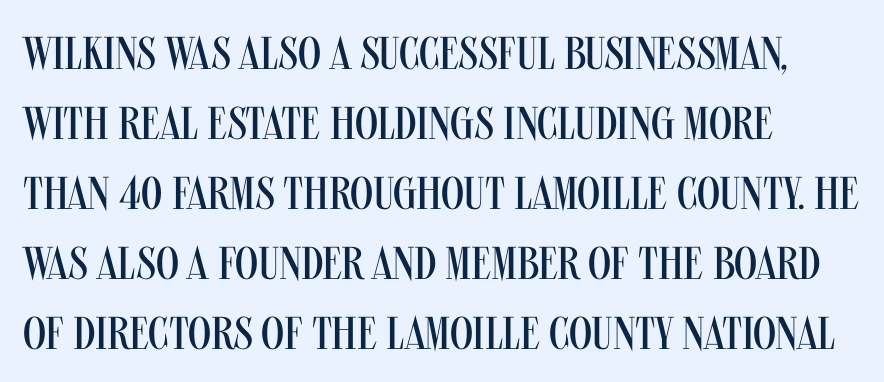
{"serif": "no", "italic": "no", "bold": "no", "weight": "regular", "width": "condensed", "stroke_contrast": "medium", "x_height": "large", "monospaced": "no", "underline": "no", "align": "left", "line_spacing": "normal", "line_spacing_ratio": 1.52, "letter_spacing": "normal", "letter_spacing_em": 0.0, "glyph_px": 46}
